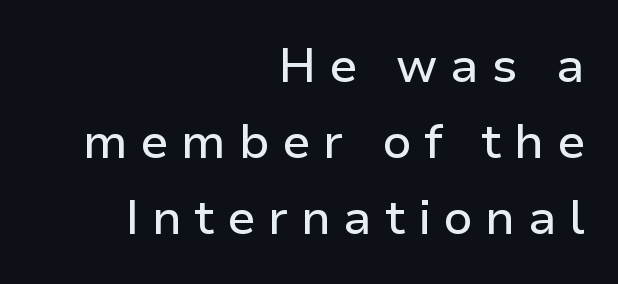
Vertically, the passage feels balanced, rows spaced as you'd expect. The face used here is rendered with a markedly widened letterfit. Upright lettering throughout. Nothing sits at the stroke ends, so this counts as sans-serif. Line ends are locked; line starts wander.
